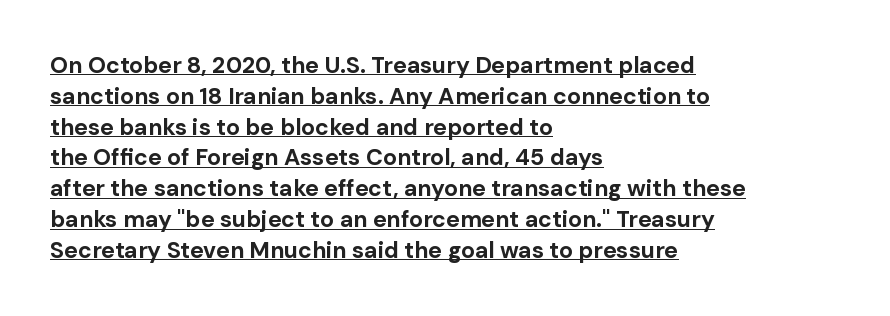
Does the lettering tilt? It doesn't — this is upright. Each line of the rendering has a horizontal stroke beneath the glyphs. One-word summary of the alignment: left. The type is set solid horizontally, with unmodified tracking. Pretty heavy lettering here — definitely bold.
